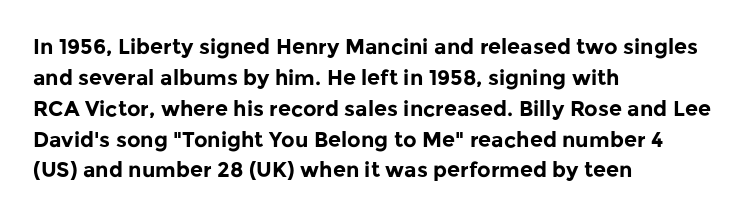
{"italic": "no", "bold": "yes", "underline": "no", "align": "left", "line_spacing": "normal", "line_spacing_ratio": 1.47, "letter_spacing": "normal", "letter_spacing_em": 0.0, "glyph_px": 21}
